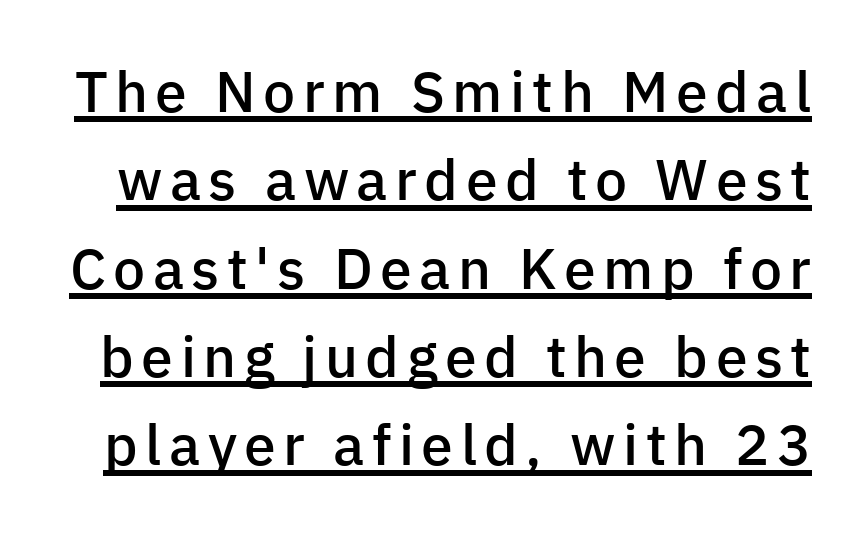
Q: Is the text bold? A: Semi-bold.
Q: Is the text italic (slanted)? A: No, it is upright.
Q: Is the typeface a serif or a sans-serif typeface? A: Sans-serif.
Q: Is the text underlined? A: Yes.
Q: Is the spacing between lines tight, normal or loose? A: Normal.
Q: Width (condensed, normal, or wide)? A: Normal.
Q: Stroke contrast? A: Low.
Q: x-height? A: Medium.
Q: Monospaced? A: No.
